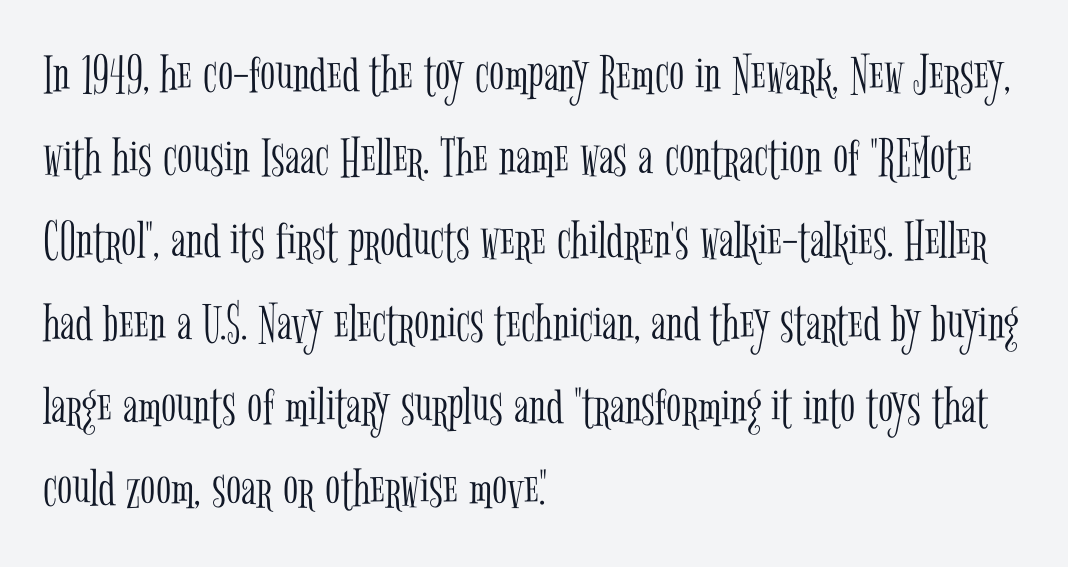
Varying glyph widths throughout — classic text-font behaviour. The passage is arranged the way most books set body copy — flush left. Characters remain perfectly vertical along every line. Does extra space separate the letters? No, they use regular spacing.
